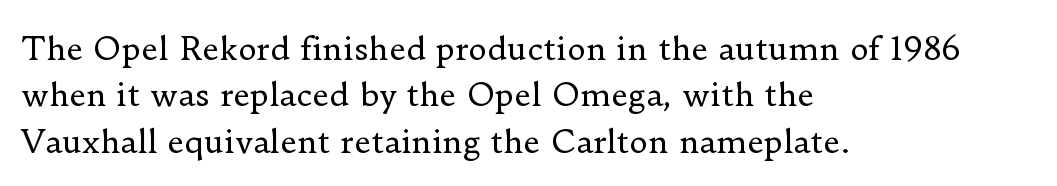
Q: Is the text bold? A: No.
Q: Is the text italic (slanted)? A: No, it is upright.
Q: Is the typeface a serif or a sans-serif typeface? A: Serif.
Q: Is the text underlined? A: No.
Q: How is the paragraph aligned? A: Left-aligned.
Q: Is the spacing between letters normal or unusually wide? A: Normal.
Q: Is the spacing between lines tight, normal or loose? A: Normal.
Q: Width (condensed, normal, or wide)? A: Normal.
Q: Stroke contrast? A: Low.
Q: x-height? A: Small.
Q: Monospaced? A: No.
